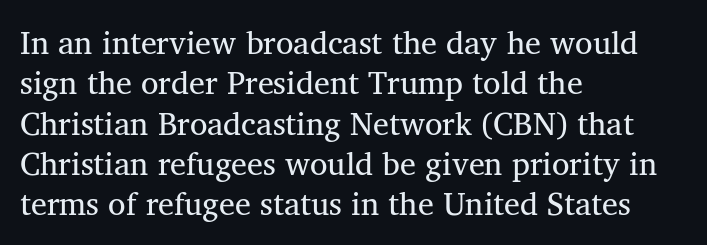
This rendering features lettering with no underline. The typeface chosen for these lines features serifs. Is the letter spacing exaggerated? No — it looks like the ordinary default. The designer left line spacing at the default.
